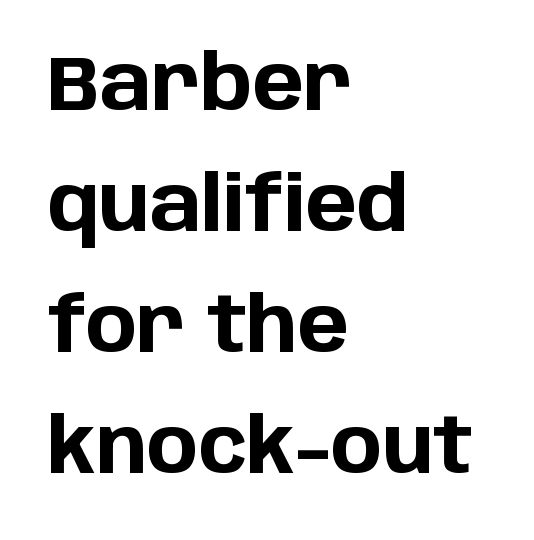
Q: Is the text bold? A: Yes.
Q: Is the text italic (slanted)? A: No, it is upright.
Q: Is the typeface a serif or a sans-serif typeface? A: Sans-serif.
Q: Is the text underlined? A: No.
Q: How is the paragraph aligned? A: Left-aligned.
Q: Is the spacing between letters normal or unusually wide? A: Normal.
Q: Is the spacing between lines tight, normal or loose? A: Normal.
Q: Width (condensed, normal, or wide)? A: Normal.
Q: Stroke contrast? A: Low.
Q: x-height? A: Large.
Q: Monospaced? A: No.
